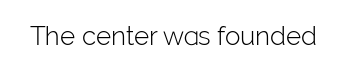
The image shows 26 px text type, upright; set normal letter spacing, not underlined.
